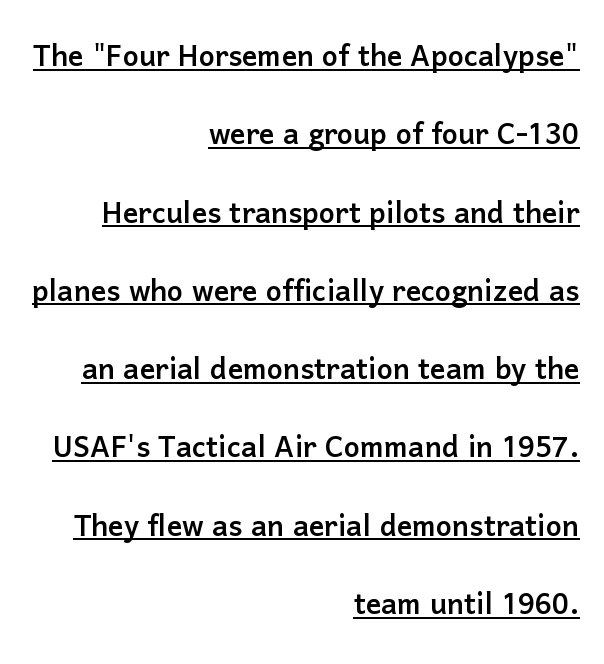
{"serif": "no", "italic": "no", "width": "normal", "stroke_contrast": "low", "x_height": "medium", "monospaced": "no", "underline": "yes", "align": "right", "line_spacing": "loose", "line_spacing_ratio": 2.06, "letter_spacing": "normal", "letter_spacing_em": 0.0, "glyph_px": 38}
